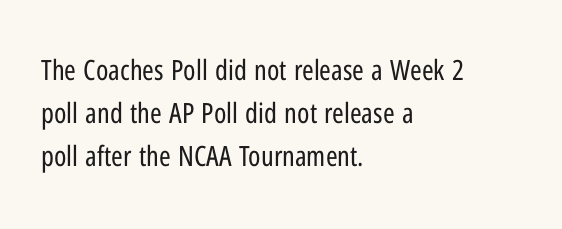
The image shows 28 px regular-weight, condensed sans-serif type, upright; set left-aligned, normal line spacing (1.54x), normal letter spacing, not underlined; low stroke contrast and a medium x-height.
